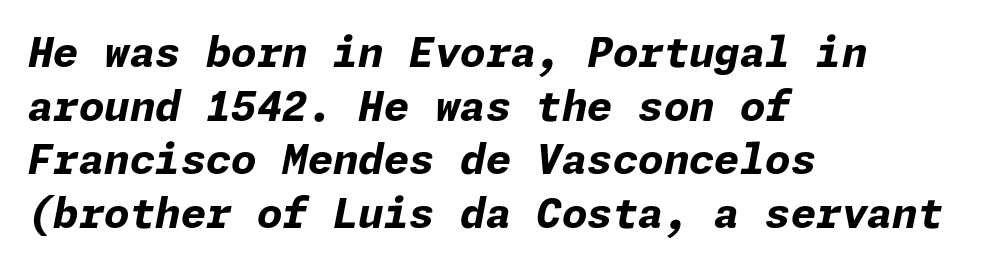
Q: Is the text bold? A: Yes.
Q: Is the text italic (slanted)? A: Yes, it leans right by about 11 degrees.
Q: Is the text underlined? A: No.
Q: How is the paragraph aligned? A: Left-aligned.
Q: Is the spacing between letters normal or unusually wide? A: Normal.
Q: Is the spacing between lines tight, normal or loose? A: Normal.
Q: Width (condensed, normal, or wide)? A: Normal.
Q: Stroke contrast? A: Low.
Q: x-height? A: Medium.
